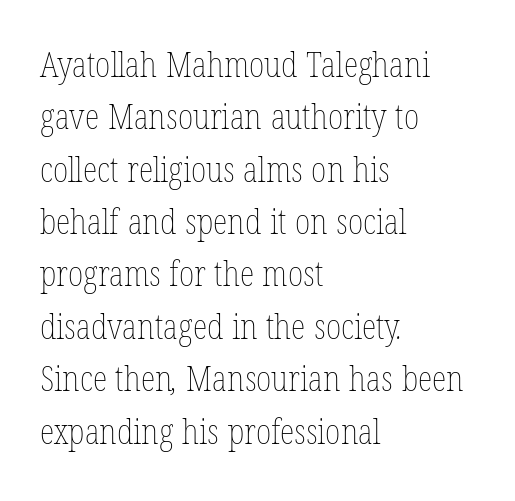
{"bold": "no", "weight": "thin", "width": "condensed", "stroke_contrast": "low", "x_height": "medium", "monospaced": "no", "underline": "no", "align": "left", "line_spacing": "normal", "line_spacing_ratio": 1.54, "letter_spacing": "normal", "letter_spacing_em": 0.0, "glyph_px": 34}
